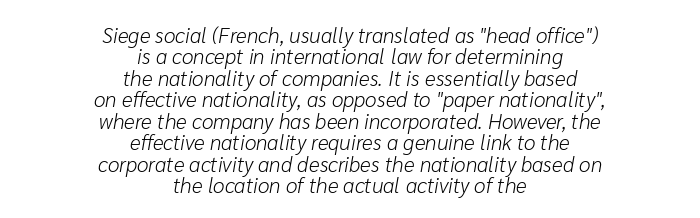
The image shows 21 px text type, italic (leaning right); set centered, tight line spacing (1.02x), normal letter spacing, not underlined.
